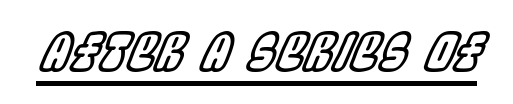
Q: Is the text italic (slanted)? A: Yes, it leans right by about 22 degrees.
Q: Is the text underlined? A: Yes.
Q: Is the spacing between letters normal or unusually wide? A: Normal.
Q: Width (condensed, normal, or wide)? A: Condensed.
Q: x-height? A: Large.
Q: Monospaced? A: No.
